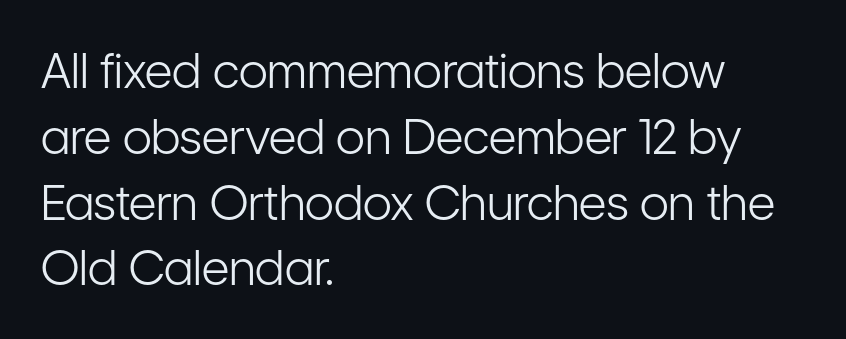
Q: Is the text bold? A: No.
Q: Is the text italic (slanted)? A: No, it is upright.
Q: Is the typeface a serif or a sans-serif typeface? A: Sans-serif.
Q: Is the text underlined? A: No.
Q: How is the paragraph aligned? A: Left-aligned.
Q: Is the spacing between letters normal or unusually wide? A: Normal.
Q: Is the spacing between lines tight, normal or loose? A: Normal.
Q: Width (condensed, normal, or wide)? A: Condensed.
Q: Stroke contrast? A: Low.
Q: x-height? A: Medium.
Q: Monospaced? A: No.
